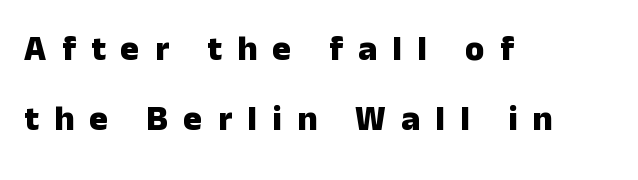
{"serif": "no", "italic": "no", "bold": "yes", "weight": "heavy", "width": "normal", "stroke_contrast": "low", "x_height": "medium", "monospaced": "no", "underline": "no", "align": "left", "line_spacing": "loose", "line_spacing_ratio": 2.01, "letter_spacing": "wide", "letter_spacing_em": 0.44, "glyph_px": 35}
